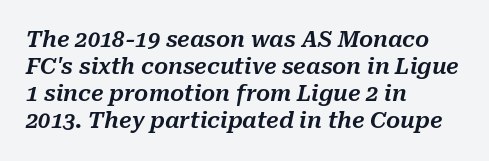
{"italic": "yes", "lean": "right", "slant_degrees": 10, "underline": "no", "align": "left", "line_spacing_ratio": 1.23, "letter_spacing": "normal", "letter_spacing_em": 0.0, "glyph_px": 22}
